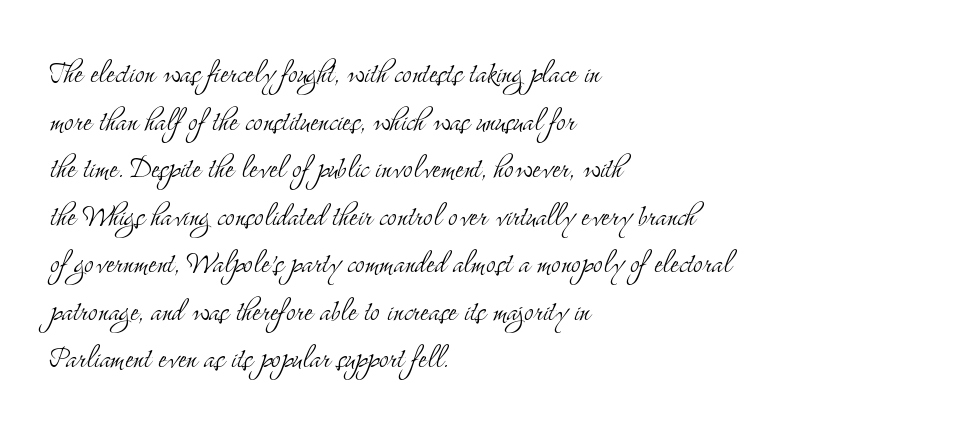
You could call the tracking neutral — neither tight nor loose. Layout note: lines flush left. Old-style or modern, the face here clearly has serifs. The passage shown is not bold in any degree. Rows of type keep a routine distance in the vertical direction.
